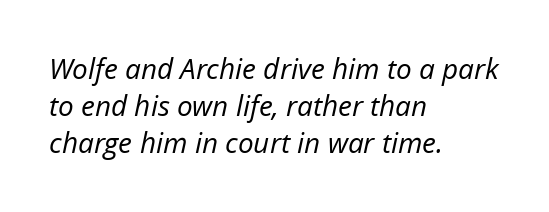
The letters look calm and open, with moderate or lighter stems. Quick note: italic. Beneath every word, the page is bare. Think of a printed novel: that variable character pitch is what you see here.
